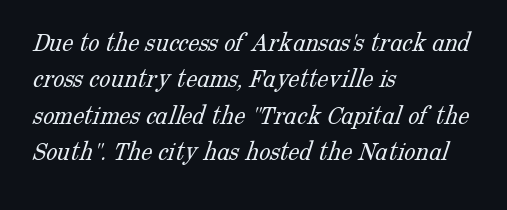
The image shows 28 px light serif type; set left-aligned, normal line spacing (1.3x), normal letter spacing, not underlined; low stroke contrast and a medium x-height.
